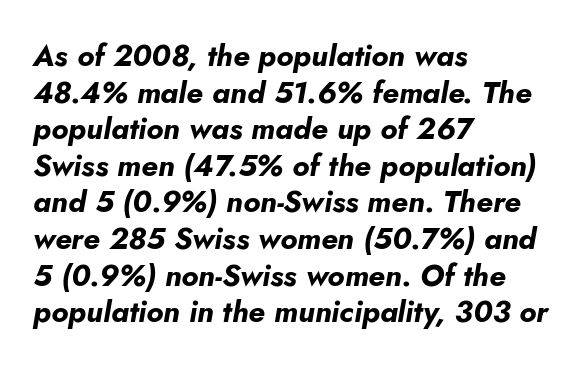
{"italic": "yes", "lean": "right", "slant_degrees": 5, "bold": "yes", "weight": "bold", "width": "normal", "stroke_contrast": "low", "x_height": "small", "monospaced": "no", "underline": "no", "align": "left", "line_spacing_ratio": 1.22, "letter_spacing": "normal", "letter_spacing_em": 0.0, "glyph_px": 30}
